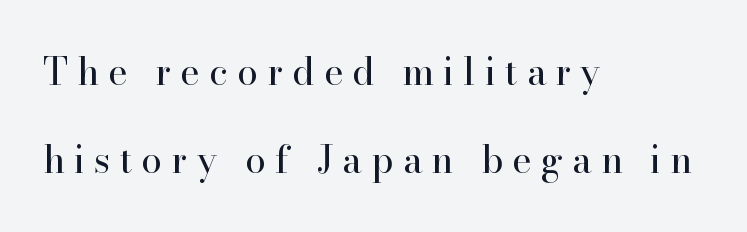
Q: Is the text bold? A: No.
Q: Is the text italic (slanted)? A: No, it is upright.
Q: Is the typeface a serif or a sans-serif typeface? A: Serif.
Q: Is the text underlined? A: No.
Q: How is the paragraph aligned? A: Left-aligned.
Q: Is the spacing between letters normal or unusually wide? A: Unusually wide.
Q: Is the spacing between lines tight, normal or loose? A: Loose.
Q: Width (condensed, normal, or wide)? A: Normal.
Q: Stroke contrast? A: High.
Q: x-height? A: Small.
Q: Monospaced? A: No.
